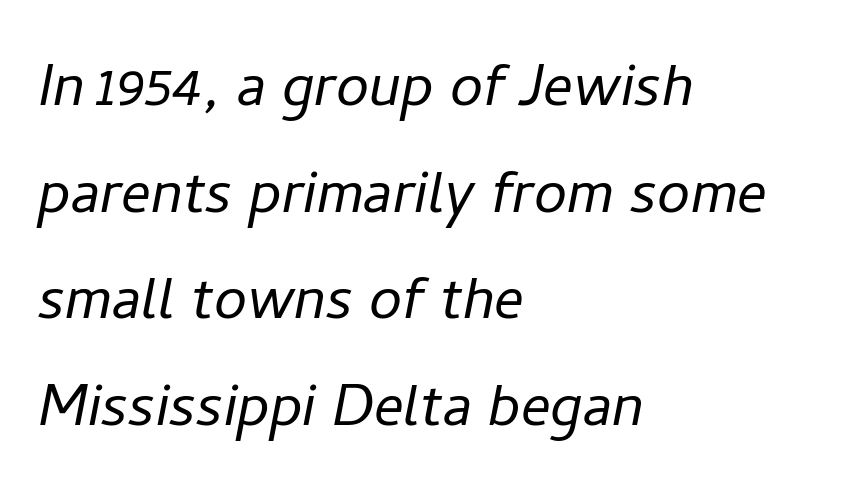
Q: Is the text bold? A: No.
Q: Is the text italic (slanted)? A: Yes, it leans right by about 11 degrees.
Q: Is the text underlined? A: No.
Q: How is the paragraph aligned? A: Left-aligned.
Q: Is the spacing between letters normal or unusually wide? A: Normal.
Q: Is the spacing between lines tight, normal or loose? A: Normal.
Q: Width (condensed, normal, or wide)? A: Normal.
Q: Stroke contrast? A: Low.
Q: x-height? A: Medium.
Q: Monospaced? A: No.
